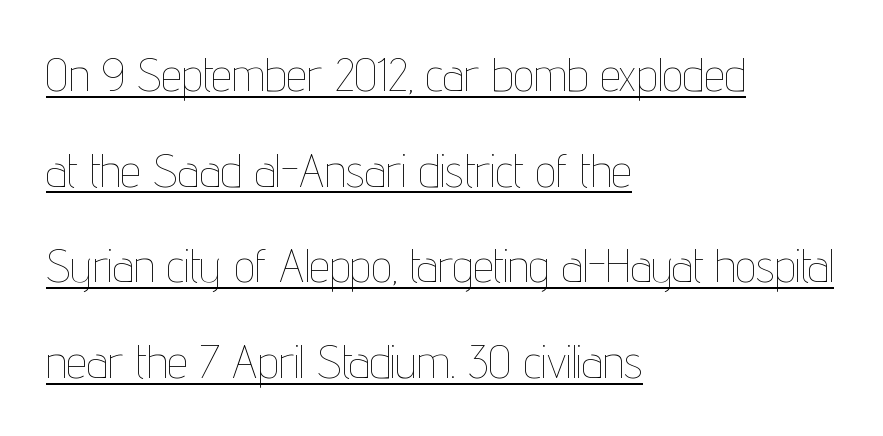
{"italic": "no", "bold": "no", "weight": "thin", "width": "condensed", "stroke_contrast": "low", "x_height": "medium", "monospaced": "no", "underline": "yes", "align": "left", "line_spacing": "loose", "line_spacing_ratio": 2.08, "letter_spacing": "normal", "letter_spacing_em": 0.0, "glyph_px": 46}
